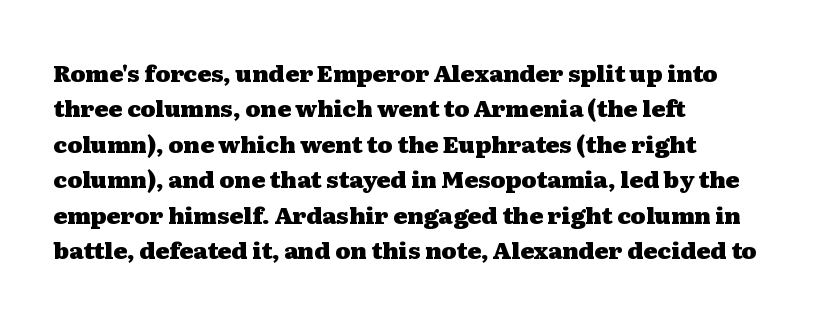
{"italic": "no", "bold": "yes", "underline": "no", "align": "left", "line_spacing": "normal", "line_spacing_ratio": 1.54, "letter_spacing": "normal", "letter_spacing_em": 0.0, "glyph_px": 23}
